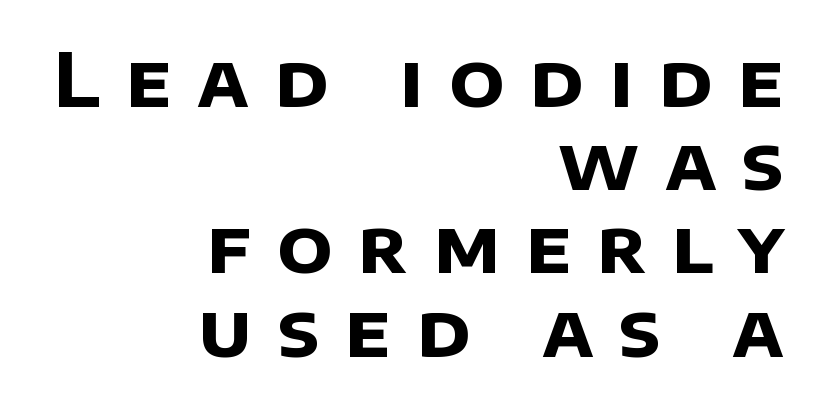
The image shows 75 px bold sans-serif type; set right-aligned, tight line spacing (1.11x), unusually wide letter spacing (+0.34 em), not underlined; low stroke contrast and a large x-height.
